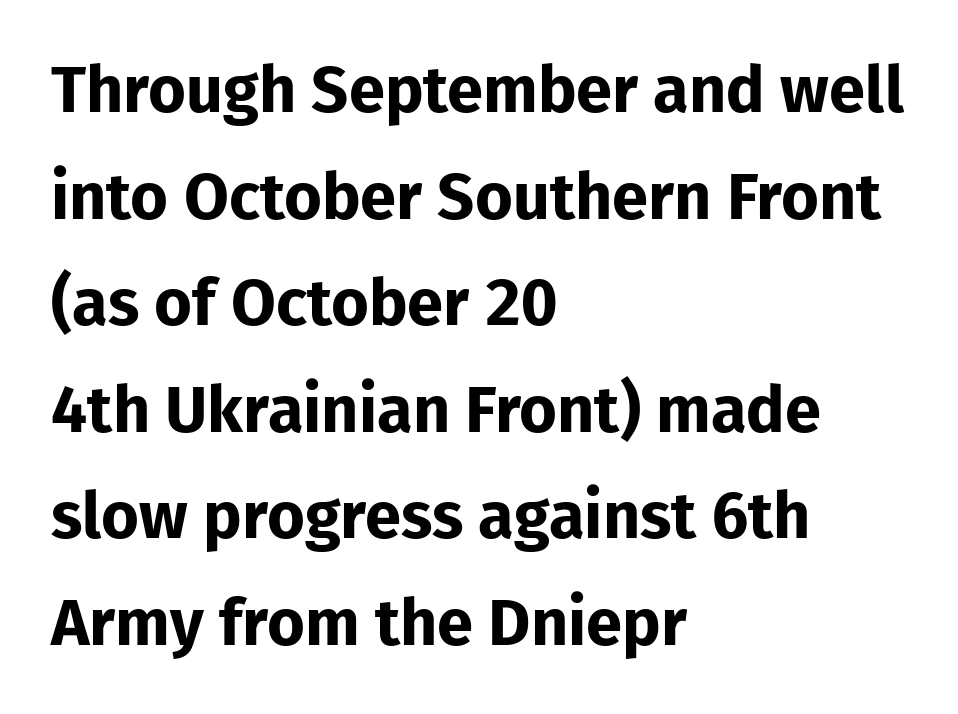
The image shows 65 px bold sans-serif type, upright; set left-aligned, normal line spacing (1.64x), normal letter spacing, not underlined; low stroke contrast and a medium x-height.
